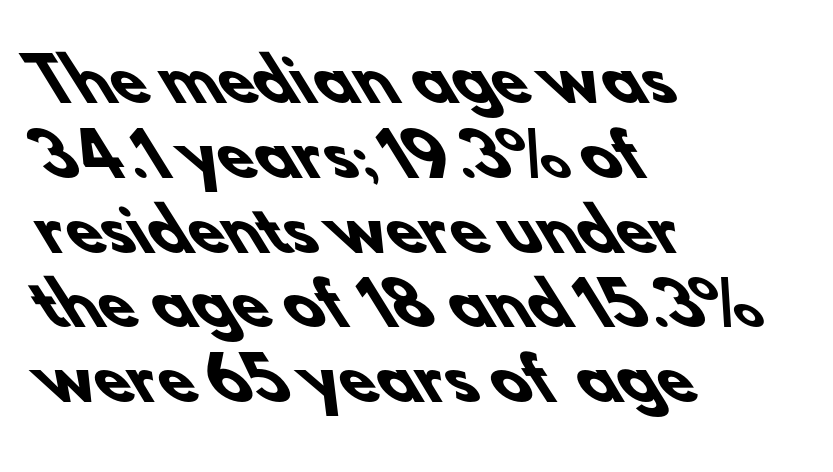
{"serif": "no", "bold": "yes", "weight": "heavy", "width": "normal", "stroke_contrast": "low", "x_height": "small", "monospaced": "no", "underline": "no", "align": "left", "line_spacing": "normal", "line_spacing_ratio": 1.29, "letter_spacing": "normal", "letter_spacing_em": 0.0, "glyph_px": 58}
